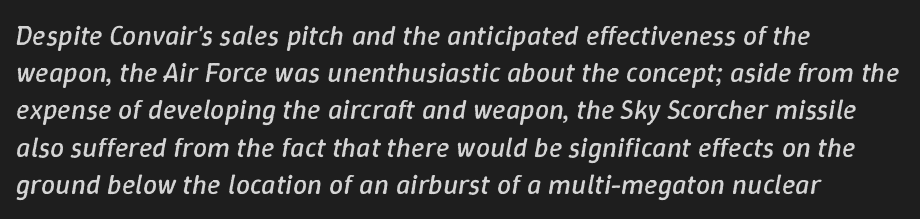
The image shows 28 px regular-weight type, italic (leaning right); set left-aligned, normal line spacing (1.33x), normal letter spacing, not underlined; low stroke contrast and a medium x-height.
